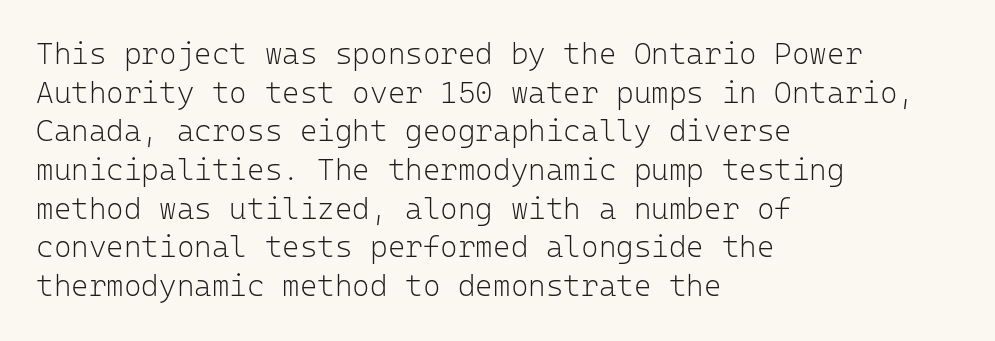
What stands out about the letter spacing? Nothing — it is the standard amount. Summary of weight: not heavy and not bold. Regarding leading, the lines here are spaced in the standard way. Unmarked baselines from the first word to the last. These lines stack with their left ends in a neat column.
